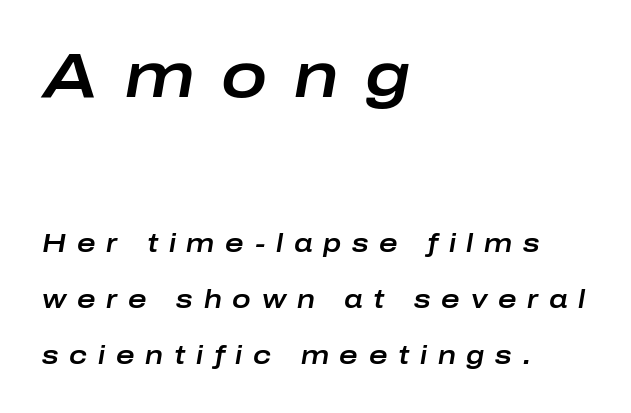
One-word summary of the alignment: left. The typography opts for an oblique posture over an upright one. Do the characters align in a grid? No, the font is proportional. One glance says open: line gaps are wider than usual. Is the letter spacing exaggerated? Yes — the characters are pushed far apart. Check the space under the baseline: it is left empty.
